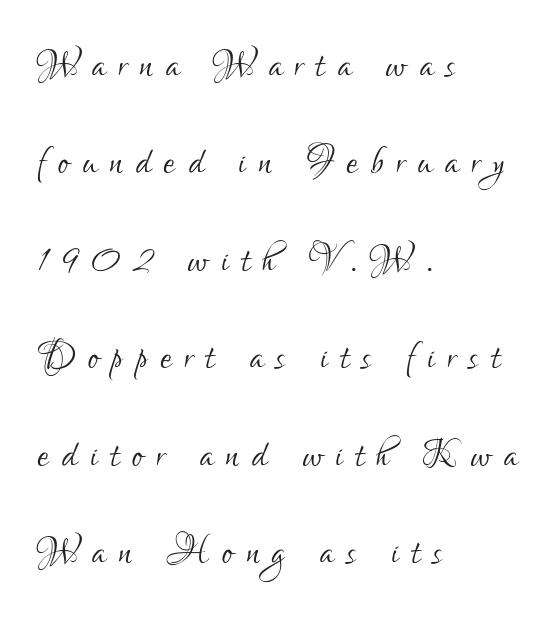
The image shows 51 px light, condensed sans-serif type; set left-aligned, loose line spacing (1.91x), unusually wide letter spacing (+0.25 em), not underlined; low stroke contrast and a small x-height.
